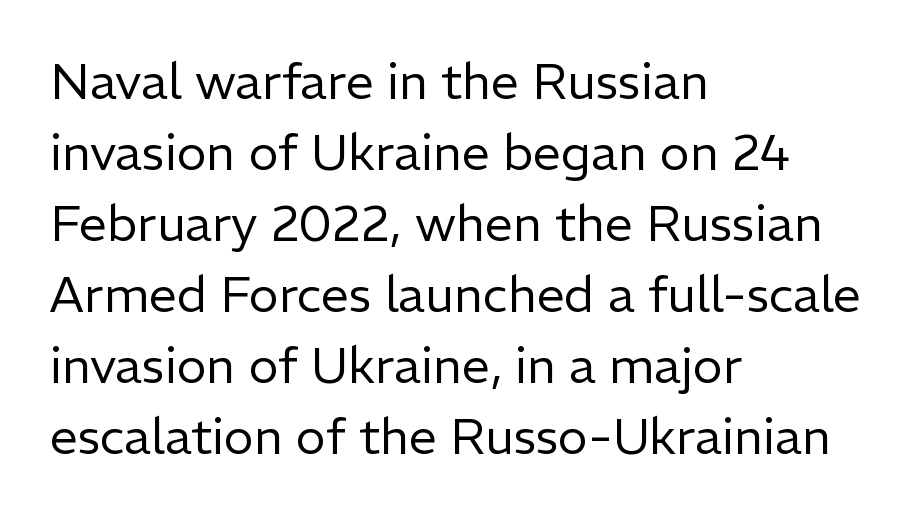
{"serif": "no", "italic": "no", "bold": "no", "weight": "regular", "width": "normal", "stroke_contrast": "low", "x_height": "medium", "monospaced": "no", "underline": "no", "align": "left", "line_spacing": "normal", "line_spacing_ratio": 1.42, "letter_spacing": "normal", "letter_spacing_em": 0.0, "glyph_px": 50}
